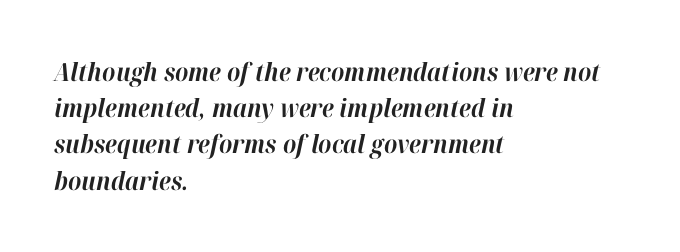
Q: Is the text bold? A: Yes.
Q: Is the text italic (slanted)? A: Yes, it leans right by about 12 degrees.
Q: Is the text underlined? A: No.
Q: How is the paragraph aligned? A: Left-aligned.
Q: Is the spacing between letters normal or unusually wide? A: Normal.
Q: Is the spacing between lines tight, normal or loose? A: Normal.
